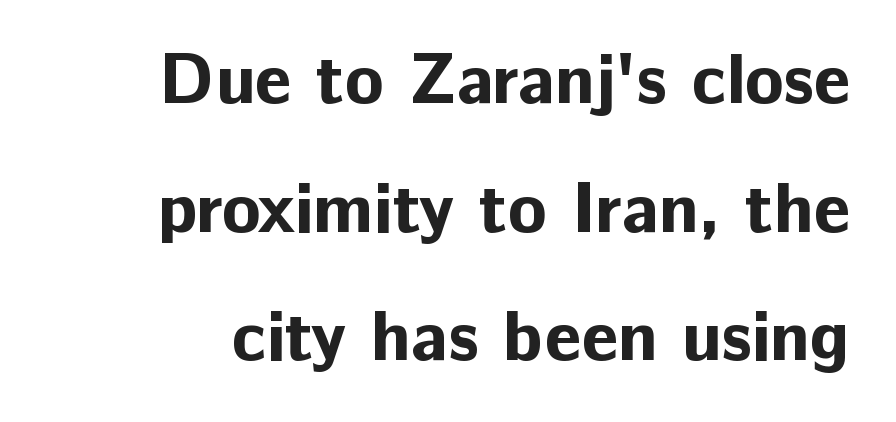
The image shows 71 px bold sans-serif type, upright; set line spacing 1.81x, normal letter spacing, not underlined; low stroke contrast and a medium x-height.
